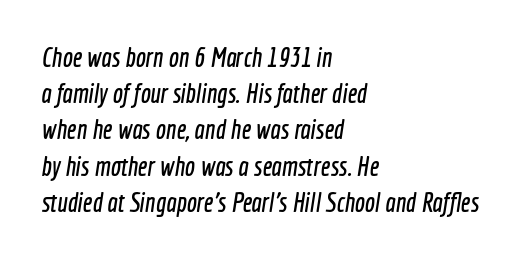
{"underline": "no", "align": "left", "line_spacing": "normal", "line_spacing_ratio": 1.34, "letter_spacing": "normal", "letter_spacing_em": 0.0, "glyph_px": 27}
